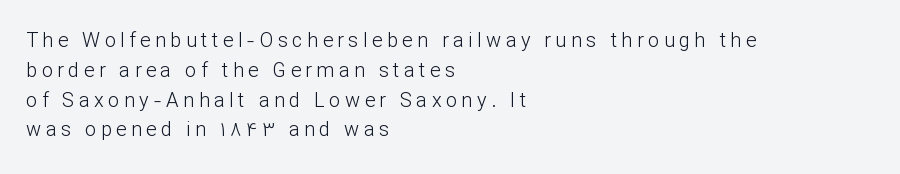
The image shows 20 px text type, upright; set left-aligned, normal line spacing (1.49x), unusually wide letter spacing (+0.22 em), not underlined.
